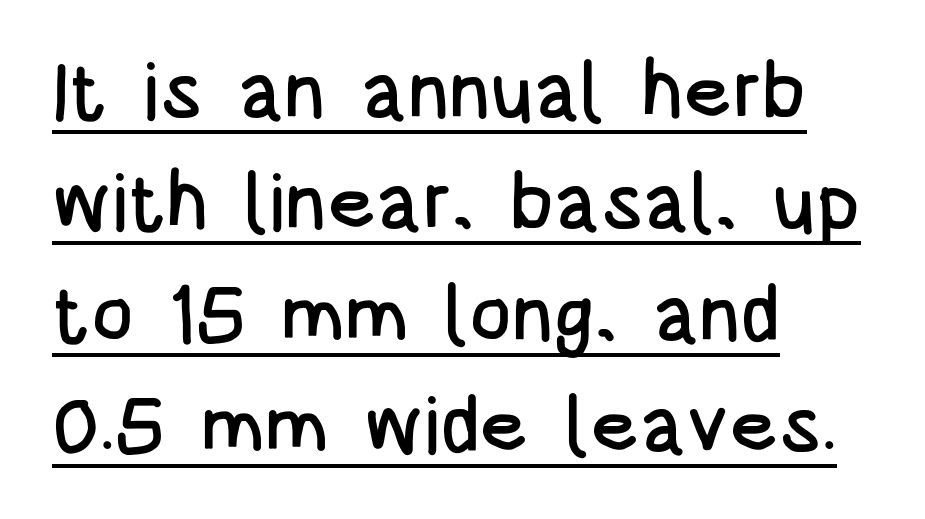
{"serif": "no", "italic": "no", "width": "condensed", "stroke_contrast": "low", "x_height": "large", "monospaced": "no", "underline": "yes", "align": "left", "line_spacing": "normal", "line_spacing_ratio": 1.41, "letter_spacing": "normal", "letter_spacing_em": 0.0, "glyph_px": 79}
